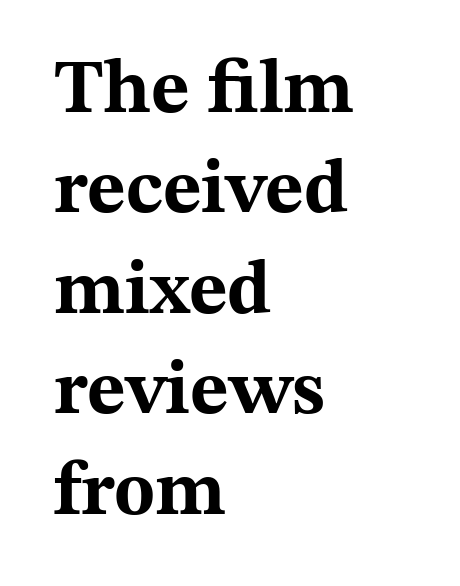
Summary of vertical rhythm: regular, with standard interline spacing. This is roman type, the default non-slanted kind. Which margin do the lines hug? The left one — the right edge is uneven. Are there feet on the stems? There are — it's a serif.
